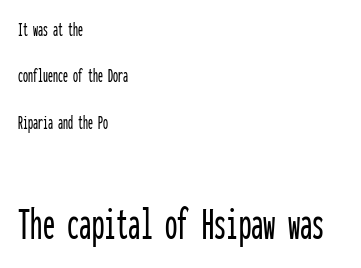
Note: no serifs on the glyphs. These lines were composed using upright roman letters. Anything drawn beneath the words? Only blank space. Characters follow at the spacing the type designer built in. Every row of glyphs begins at an identical x-position on the left. Typesetter's note — lower block bumped up in size, upper block left smaller.
